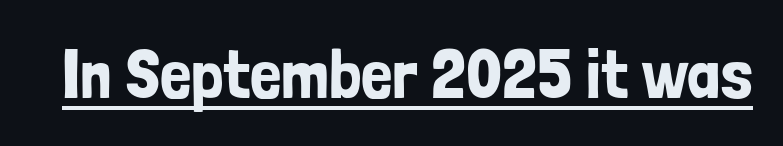
{"serif": "no", "italic": "no", "width": "condensed", "stroke_contrast": "low", "x_height": "medium", "monospaced": "no", "underline": "yes", "letter_spacing": "normal", "letter_spacing_em": 0.0, "glyph_px": 70}
